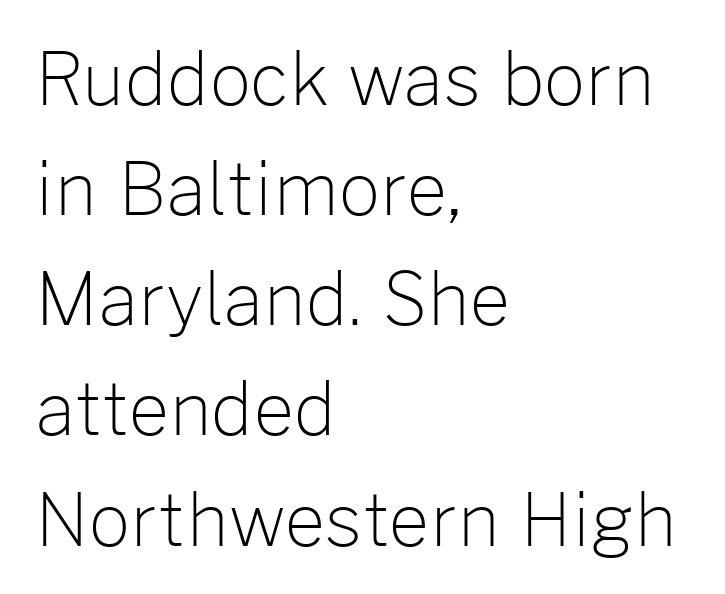
Q: Is the text bold? A: No.
Q: Is the text italic (slanted)? A: No, it is upright.
Q: Is the typeface a serif or a sans-serif typeface? A: Sans-serif.
Q: Is the text underlined? A: No.
Q: How is the paragraph aligned? A: Left-aligned.
Q: Is the spacing between letters normal or unusually wide? A: Normal.
Q: Is the spacing between lines tight, normal or loose? A: Normal.
Q: Width (condensed, normal, or wide)? A: Normal.
Q: Stroke contrast? A: Low.
Q: x-height? A: Medium.
Q: Monospaced? A: No.
